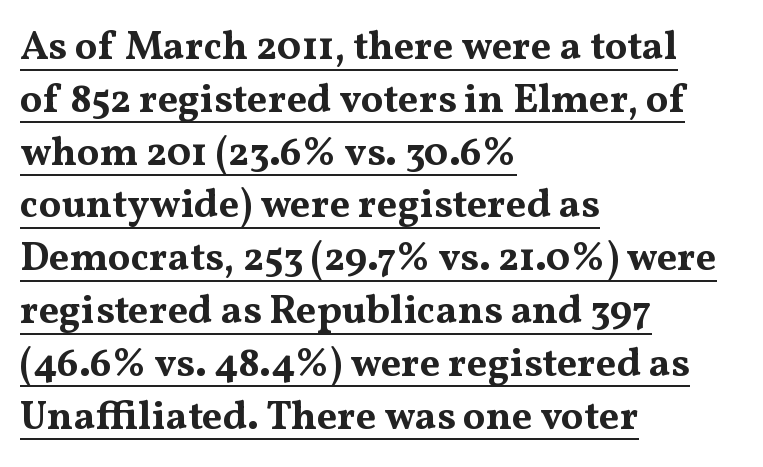
The image shows 40 px bold, wide serif type, upright; set left-aligned, normal line spacing (1.32x), normal letter spacing, underlined; medium stroke contrast and a medium x-height.
